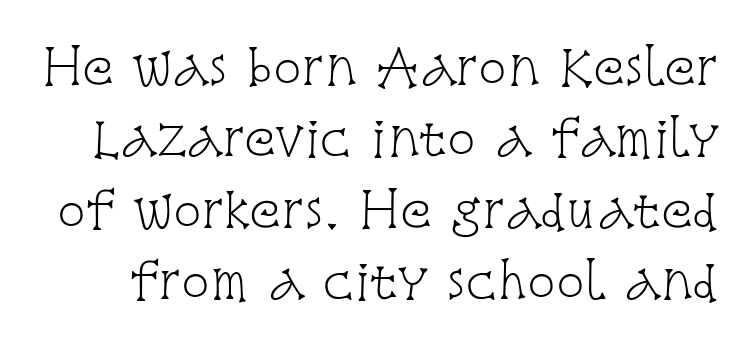
Q: Is the text bold? A: No.
Q: Is the text italic (slanted)? A: No, it is upright.
Q: Is the typeface a serif or a sans-serif typeface? A: Serif.
Q: Is the text underlined? A: No.
Q: Is the spacing between letters normal or unusually wide? A: Normal.
Q: Is the spacing between lines tight, normal or loose? A: Normal.
Q: Width (condensed, normal, or wide)? A: Condensed.
Q: Stroke contrast? A: Low.
Q: x-height? A: Large.
Q: Monospaced? A: No.
